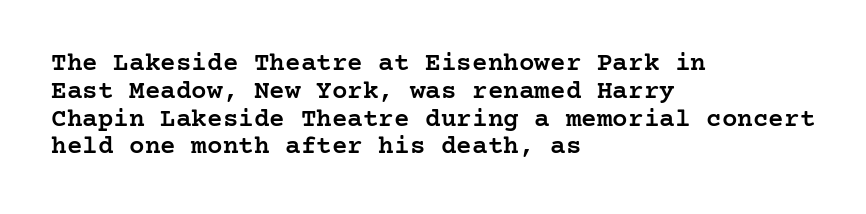
{"italic": "no", "bold": "semi", "underline": "no", "align": "left", "line_spacing": "tight", "line_spacing_ratio": 1.07, "letter_spacing": "normal", "letter_spacing_em": 0.0, "glyph_px": 26}
